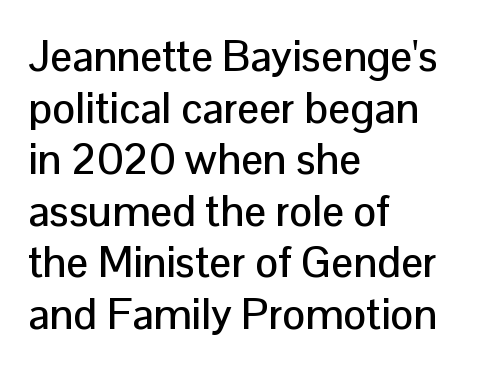
The image shows 43 px sans-serif type, upright; set left-aligned, line spacing 1.2x, normal letter spacing, not underlined; low stroke contrast and a medium x-height.
